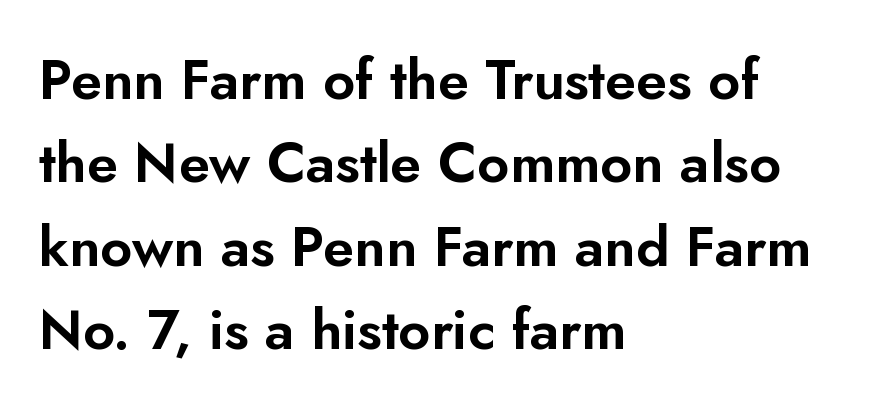
The image shows 56 px sans-serif type, upright; set left-aligned, normal line spacing (1.49x), normal letter spacing, not underlined; low stroke contrast and a small x-height.
